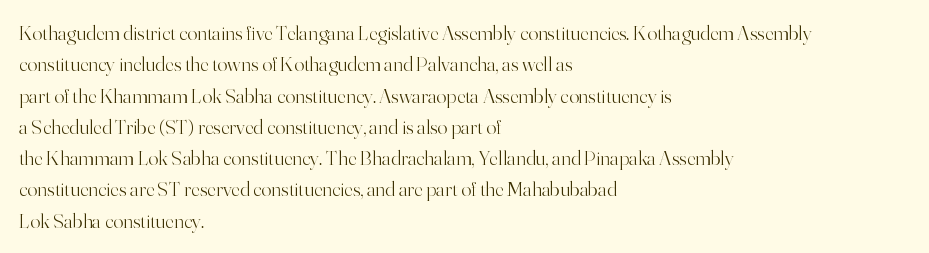
Q: Is the text bold? A: No.
Q: Is the text italic (slanted)? A: No, it is upright.
Q: Is the text underlined? A: No.
Q: How is the paragraph aligned? A: Left-aligned.
Q: Is the spacing between letters normal or unusually wide? A: Normal.
Q: Is the spacing between lines tight, normal or loose? A: Normal.
